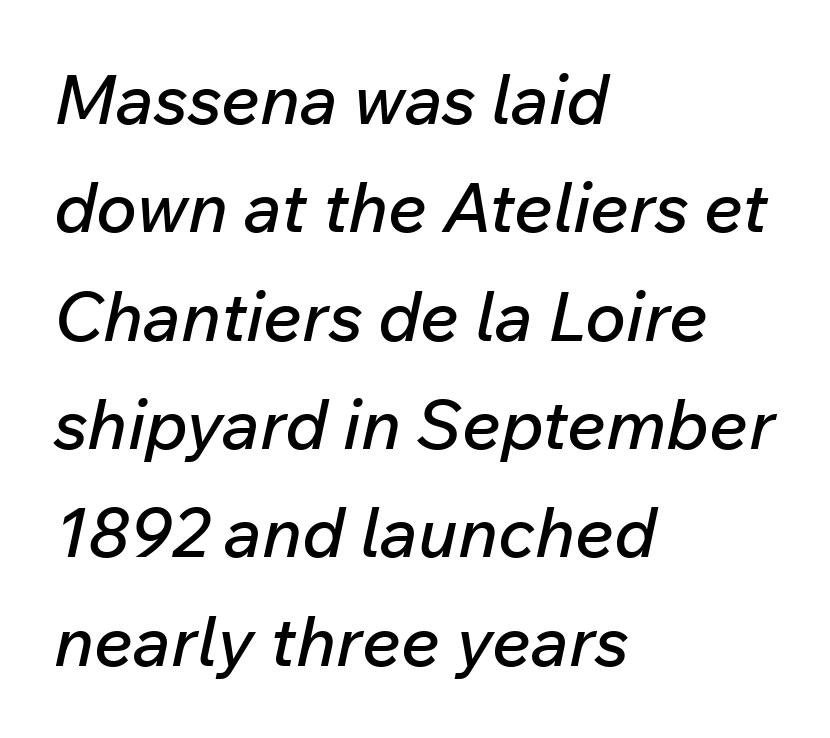
Q: Is the text italic (slanted)? A: Yes, it leans right by about 12 degrees.
Q: Is the text underlined? A: No.
Q: How is the paragraph aligned? A: Left-aligned.
Q: Is the spacing between letters normal or unusually wide? A: Normal.
Q: Is the spacing between lines tight, normal or loose? A: Normal.
Q: Width (condensed, normal, or wide)? A: Normal.
Q: Stroke contrast? A: Low.
Q: x-height? A: Medium.
Q: Monospaced? A: No.
